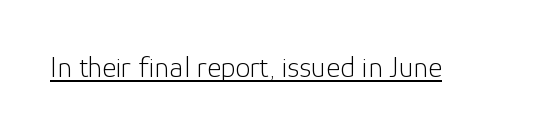
Q: Is the text bold? A: No.
Q: Is the text italic (slanted)? A: No, it is upright.
Q: Is the typeface a serif or a sans-serif typeface? A: Sans-serif.
Q: Is the text underlined? A: Yes.
Q: Is the spacing between letters normal or unusually wide? A: Normal.
Q: Width (condensed, normal, or wide)? A: Normal.
Q: Stroke contrast? A: Low.
Q: x-height? A: Medium.
Q: Monospaced? A: No.
